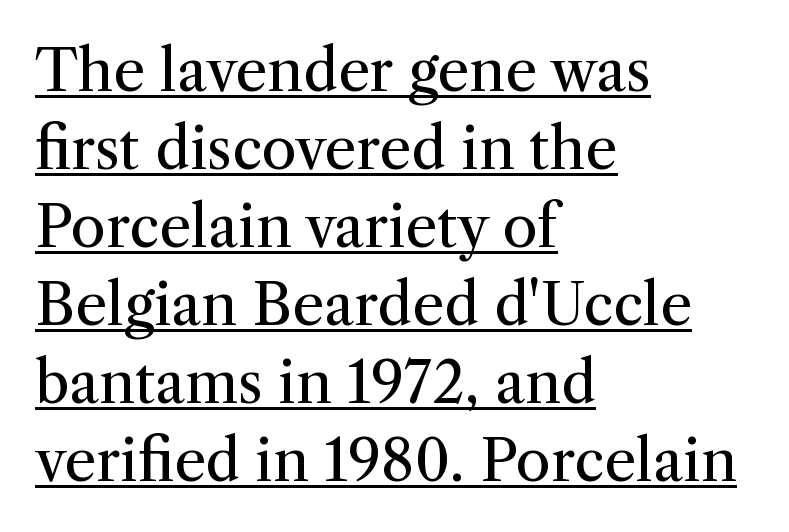
Q: Is the text bold? A: No.
Q: Is the text italic (slanted)? A: No, it is upright.
Q: Is the typeface a serif or a sans-serif typeface? A: Serif.
Q: Is the text underlined? A: Yes.
Q: How is the paragraph aligned? A: Left-aligned.
Q: Is the spacing between letters normal or unusually wide? A: Normal.
Q: Is the spacing between lines tight, normal or loose? A: Normal.
Q: Width (condensed, normal, or wide)? A: Normal.
Q: Stroke contrast? A: Medium.
Q: x-height? A: Medium.
Q: Monospaced? A: No.
